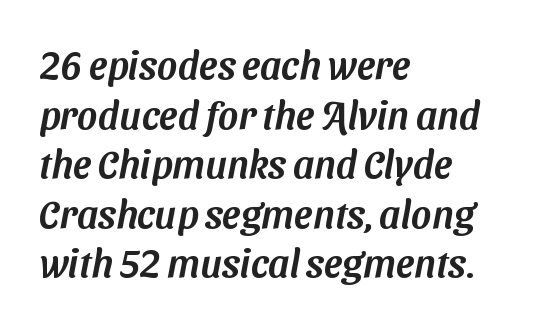
The image shows 39 px sans-serif type; set left-aligned, normal line spacing (1.27x), normal letter spacing, not underlined; medium stroke contrast and a medium x-height.
